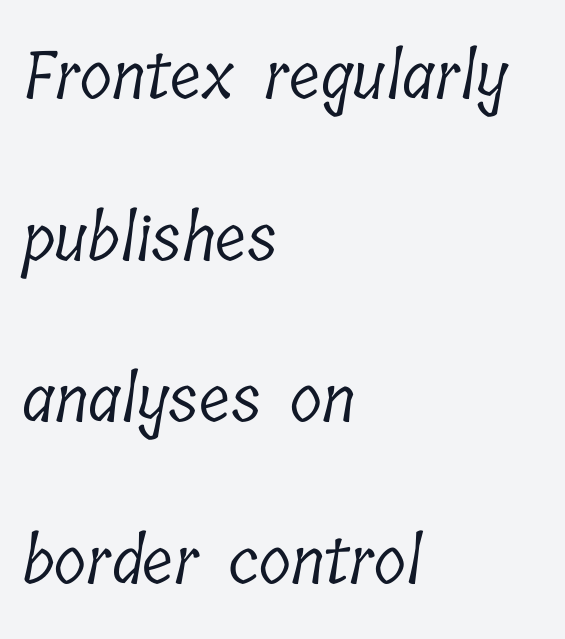
{"serif": "yes", "bold": "no", "weight": "light", "width": "condensed", "stroke_contrast": "low", "x_height": "medium", "monospaced": "no", "underline": "no", "align": "left", "line_spacing": "loose", "line_spacing_ratio": 2.45, "letter_spacing": "normal", "letter_spacing_em": 0.0, "glyph_px": 66}
